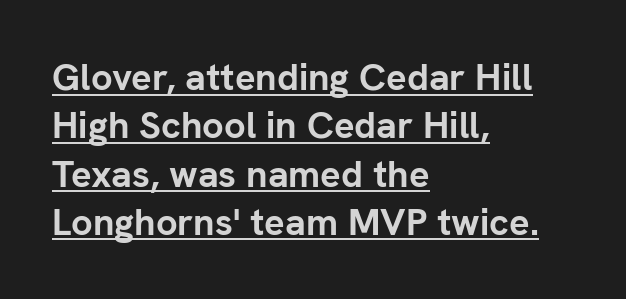
The image shows 38 px semibold sans-serif type, upright; set left-aligned, normal line spacing (1.27x), normal letter spacing, underlined; low stroke contrast and a medium x-height.
